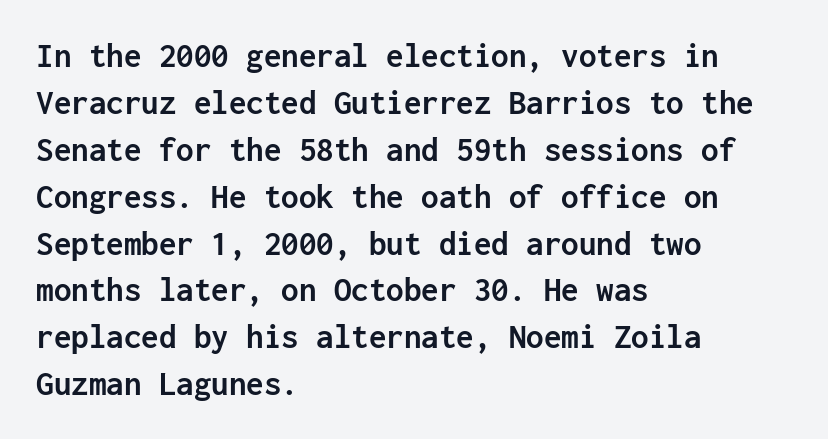
The image shows 35 px semibold sans-serif type, upright, monospaced; set left-aligned, normal line spacing (1.34x), normal letter spacing, not underlined; low stroke contrast and a medium x-height.
